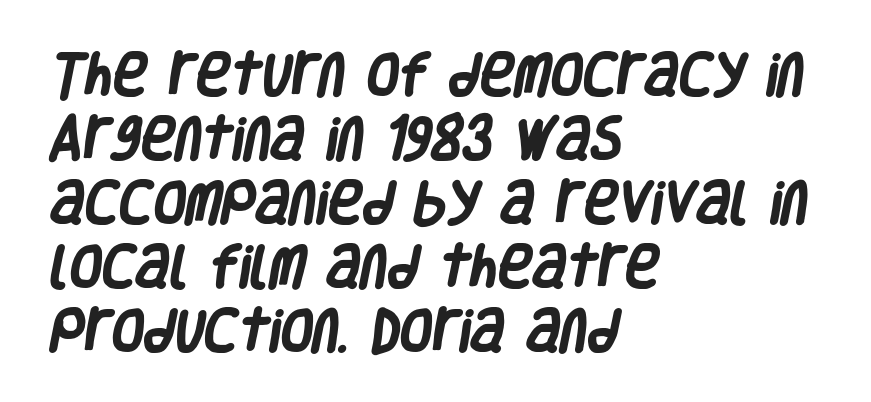
{"serif": "no", "bold": "yes", "weight": "heavy", "width": "condensed", "stroke_contrast": "low", "x_height": "large", "monospaced": "no", "underline": "no", "align": "left", "line_spacing": "normal", "line_spacing_ratio": 1.36, "letter_spacing": "normal", "letter_spacing_em": 0.0, "glyph_px": 47}
